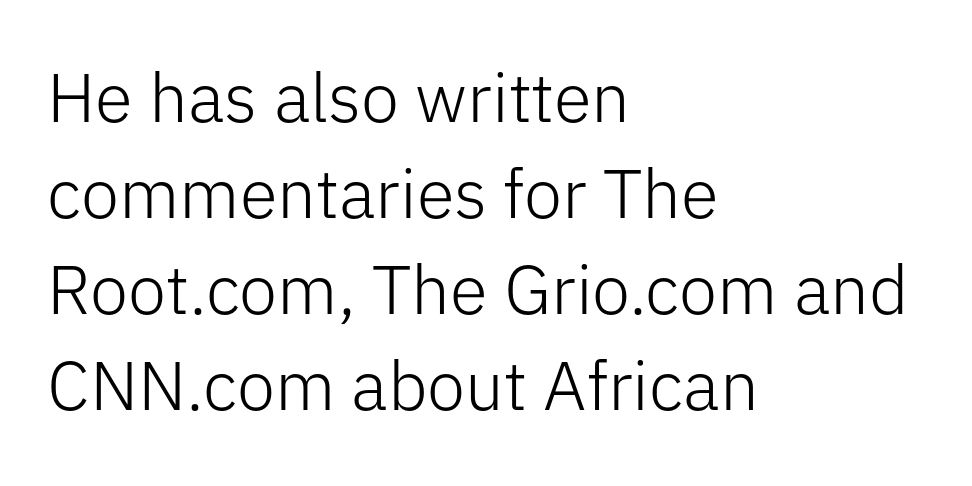
The image shows 69 px light sans-serif type, upright; set left-aligned, normal line spacing (1.39x), normal letter spacing, not underlined; low stroke contrast and a medium x-height.
